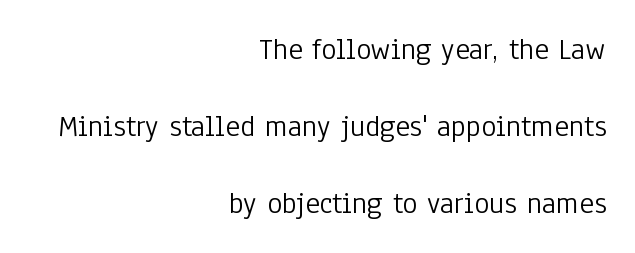
Q: Is the text bold? A: No.
Q: Is the text italic (slanted)? A: No, it is upright.
Q: Is the typeface a serif or a sans-serif typeface? A: Sans-serif.
Q: Is the text underlined? A: No.
Q: How is the paragraph aligned? A: Right-aligned.
Q: Is the spacing between letters normal or unusually wide? A: Normal.
Q: Is the spacing between lines tight, normal or loose? A: Loose.
Q: Width (condensed, normal, or wide)? A: Condensed.
Q: Stroke contrast? A: Low.
Q: x-height? A: Medium.
Q: Monospaced? A: No.
